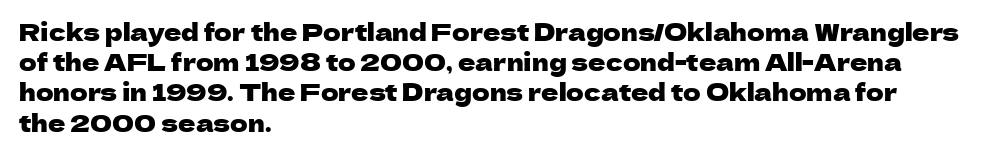
{"italic": "no", "underline": "no", "align": "left", "line_spacing": "normal", "line_spacing_ratio": 1.26, "letter_spacing": "normal", "letter_spacing_em": 0.0, "glyph_px": 24}
